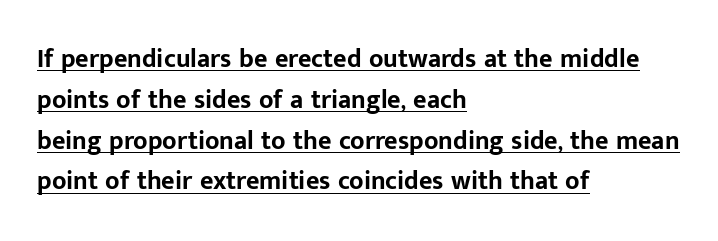
The font's upright variant was chosen for this text. Caption: lettering with a line underneath. The type is set solid horizontally, with unmodified tracking. Regarding leading, the lines here are spaced in the standard way.
